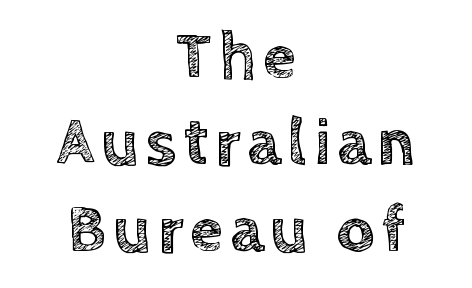
Q: Is the text italic (slanted)? A: No, it is upright.
Q: Is the text underlined? A: No.
Q: How is the paragraph aligned? A: Centered.
Q: Is the spacing between lines tight, normal or loose? A: Normal.
Q: Width (condensed, normal, or wide)? A: Normal.
Q: x-height? A: Large.
Q: Monospaced? A: No.
